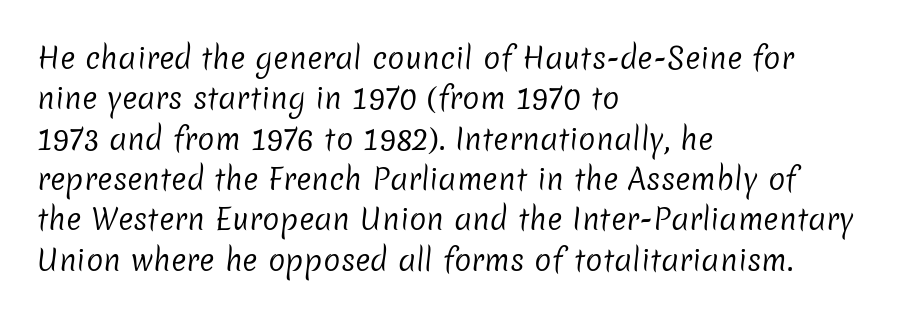
Vertical stems look standard width or narrower in stroke. Typographically, this falls in the sans-serif category. Reading down the column, the eye jumps a familiar distance to each next line. Spacing between characters is what you'd get straight out of the box.
